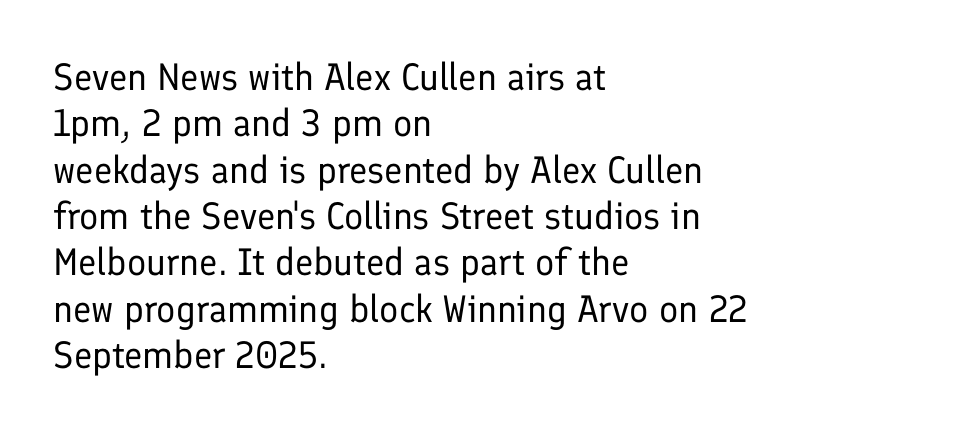
Inter-character spacing is left at the font's built-in metrics. Left-aligned paragraph, ragged on the right. The passage shown is typed in a proportional face where columns would drift. Grotesque or geometric, the face here clearly has no serifs. Characters remain perfectly vertical along every line.
